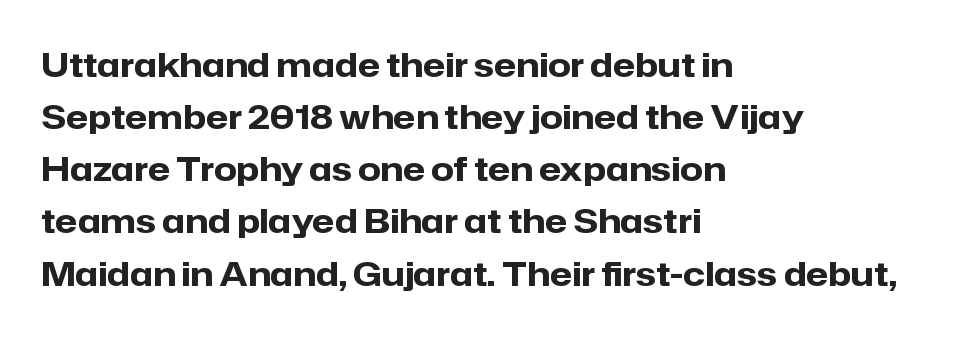
Q: Is the text bold? A: Yes.
Q: Is the text italic (slanted)? A: No, it is upright.
Q: Is the typeface a serif or a sans-serif typeface? A: Sans-serif.
Q: Is the text underlined? A: No.
Q: How is the paragraph aligned? A: Left-aligned.
Q: Is the spacing between letters normal or unusually wide? A: Normal.
Q: Is the spacing between lines tight, normal or loose? A: Normal.
Q: Width (condensed, normal, or wide)? A: Normal.
Q: Stroke contrast? A: Low.
Q: x-height? A: Medium.
Q: Monospaced? A: No.
